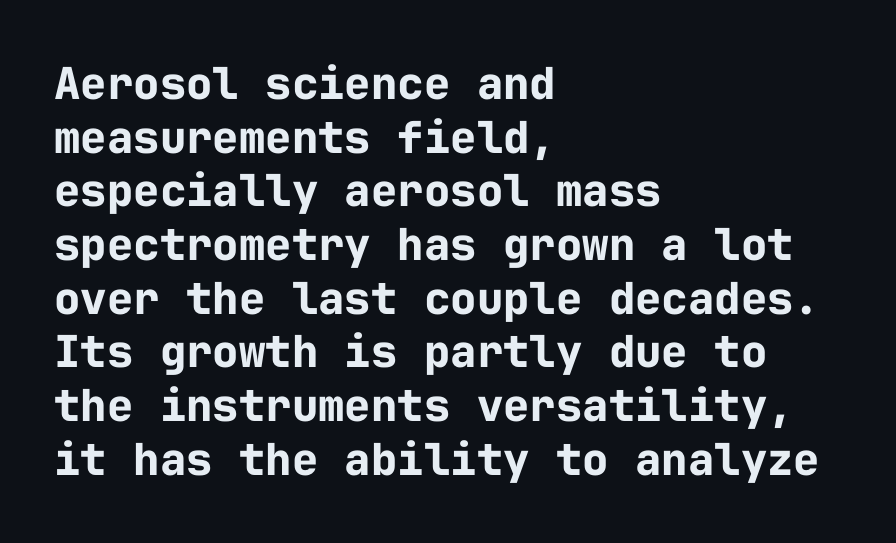
Clear beneath every line of the passage. A typesetter would label this face a sans. The rag falls on the right side of this text block. The rendering uses typewriter-style spacing with identical character cells. Tracking value appears to be zero — textbook default spacing. The font's upright variant was chosen for this text.
